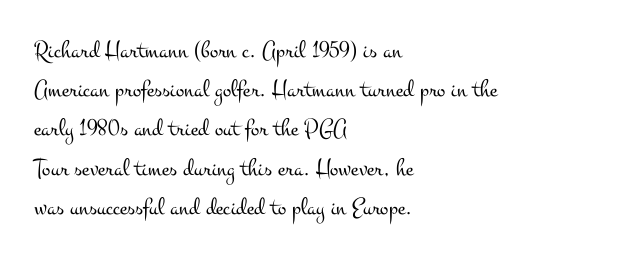
{"bold": "no", "underline": "no", "align": "left", "line_spacing": "normal", "line_spacing_ratio": 1.57, "letter_spacing": "normal", "letter_spacing_em": 0.0, "glyph_px": 25}
